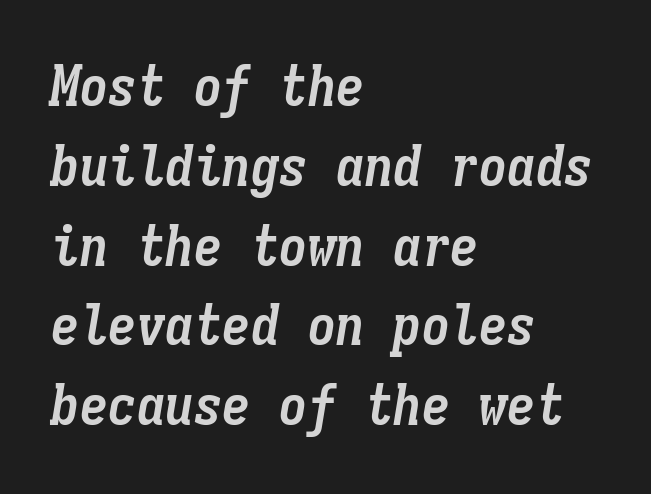
The image shows 57 px semibold, condensed type, italic (leaning right), monospaced; set left-aligned, normal line spacing (1.4x), normal letter spacing, not underlined; low stroke contrast and a medium x-height.
